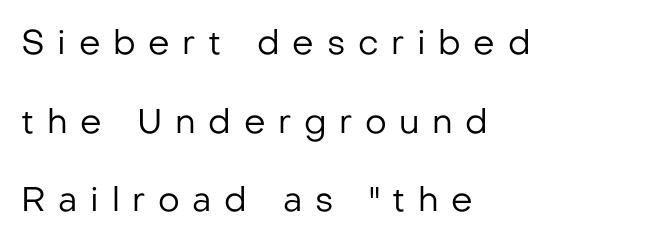
The image shows 34 px regular-weight sans-serif type, upright; set left-aligned, loose line spacing (2.31x), unusually wide letter spacing (+0.37 em), not underlined; low stroke contrast and a medium x-height.
